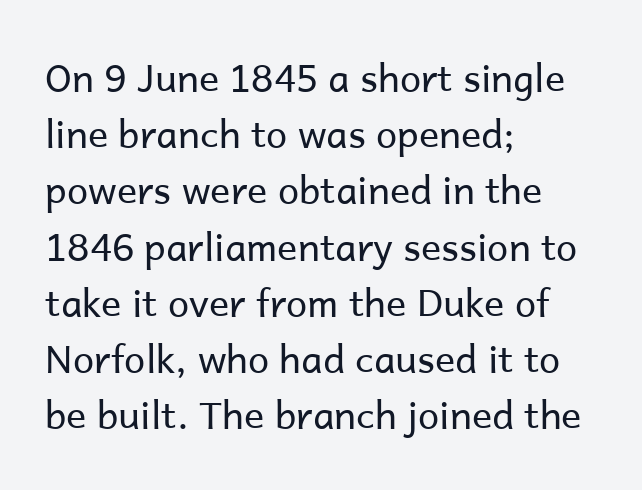
{"serif": "no", "italic": "no", "bold": "no", "weight": "regular", "width": "normal", "stroke_contrast": "low", "x_height": "medium", "monospaced": "no", "underline": "no", "align": "left", "line_spacing": "normal", "line_spacing_ratio": 1.48, "letter_spacing": "normal", "letter_spacing_em": 0.0, "glyph_px": 38}
